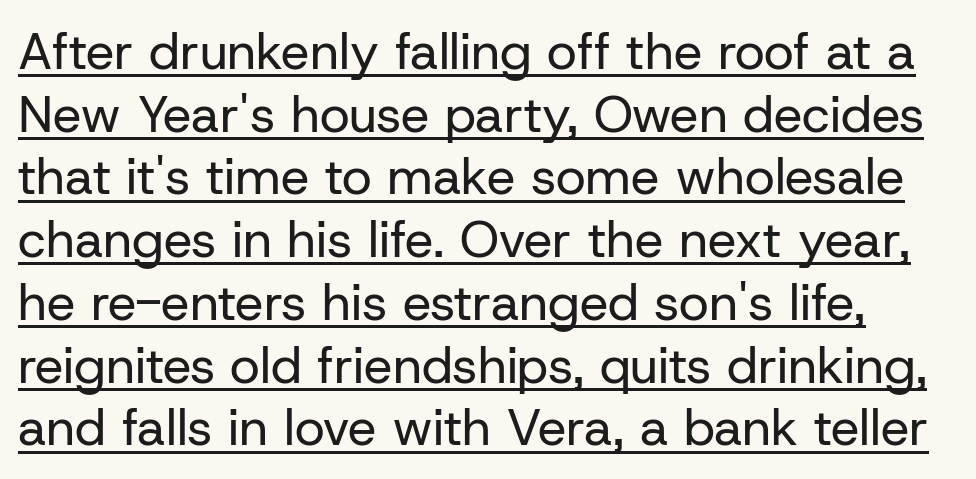
A typesetter would mark this as roman, not italic. Standard letterfit; no display-style spreading of the glyphs. Underlined type. Spacing verdict: proportional, widths tailored to each character. Stroke thickness stays within the range of a standard reading face or lighter.
